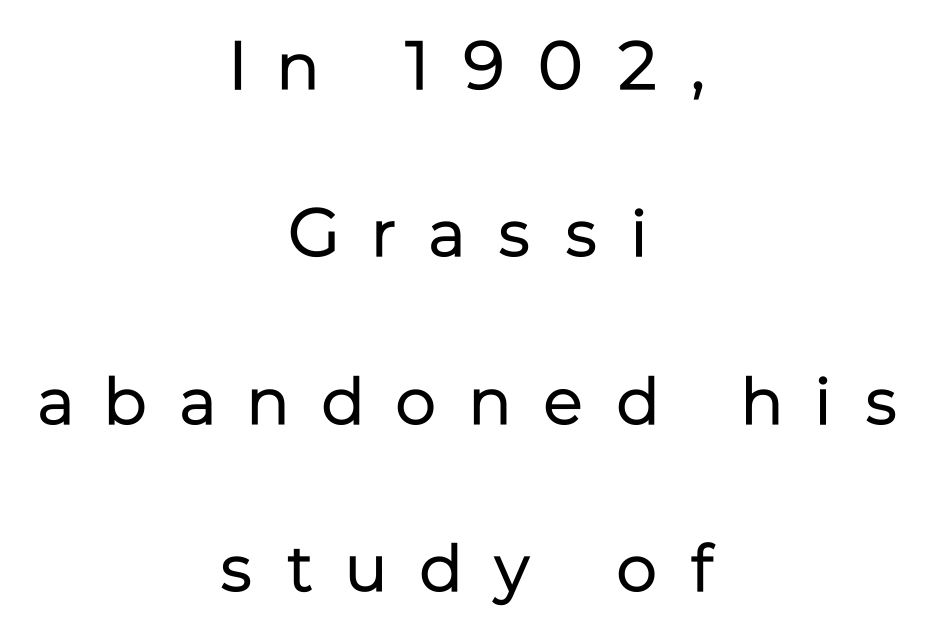
Q: Is the text bold? A: No.
Q: Is the text italic (slanted)? A: No, it is upright.
Q: Is the typeface a serif or a sans-serif typeface? A: Sans-serif.
Q: Is the text underlined? A: No.
Q: How is the paragraph aligned? A: Centered.
Q: Is the spacing between letters normal or unusually wide? A: Unusually wide.
Q: Is the spacing between lines tight, normal or loose? A: Loose.
Q: Width (condensed, normal, or wide)? A: Normal.
Q: Stroke contrast? A: Low.
Q: x-height? A: Medium.
Q: Monospaced? A: No.
